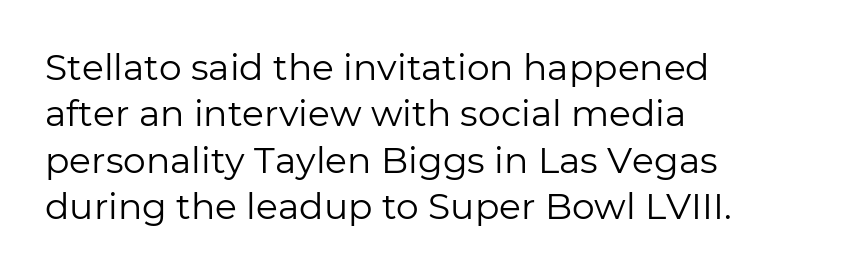
{"serif": "no", "italic": "no", "bold": "no", "weight": "regular", "width": "normal", "stroke_contrast": "low", "x_height": "medium", "monospaced": "no", "underline": "no", "align": "left", "line_spacing": "normal", "line_spacing_ratio": 1.29, "letter_spacing": "normal", "letter_spacing_em": 0.0, "glyph_px": 36}
